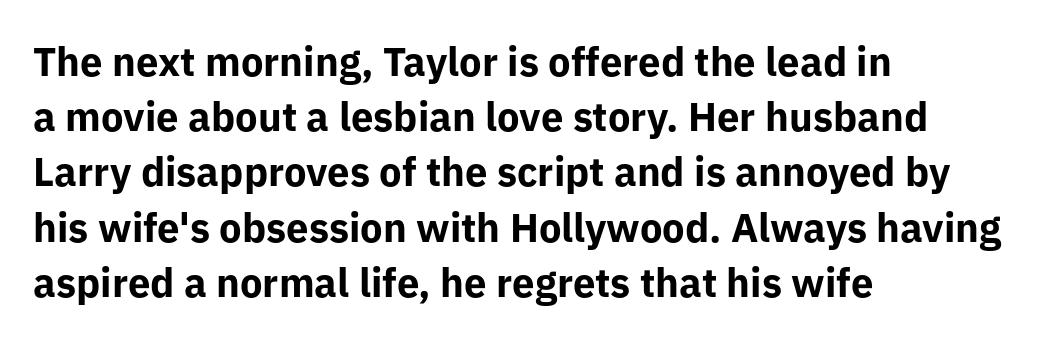
{"serif": "no", "italic": "no", "bold": "yes", "weight": "bold", "width": "normal", "stroke_contrast": "low", "x_height": "medium", "monospaced": "no", "underline": "no", "align": "left", "line_spacing": "normal", "line_spacing_ratio": 1.38, "letter_spacing": "normal", "letter_spacing_em": 0.0, "glyph_px": 40}
